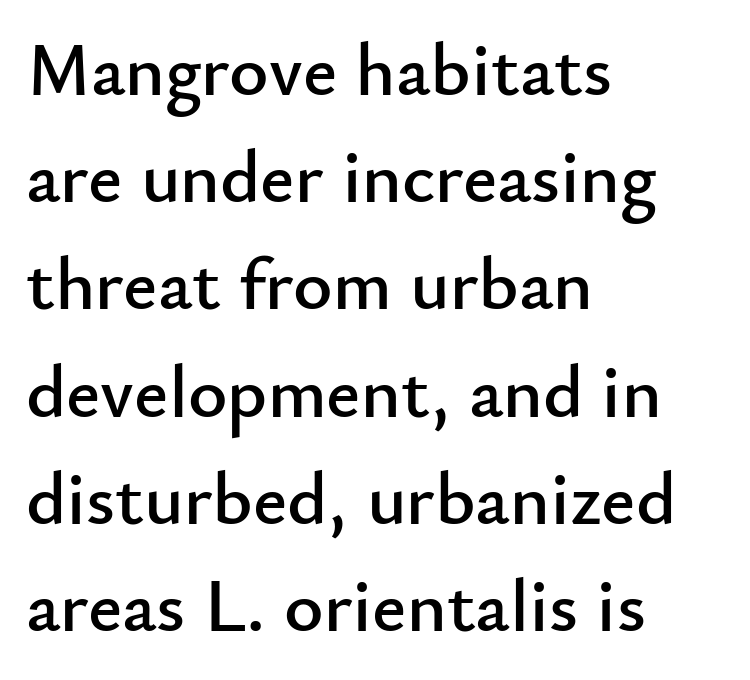
Q: Is the text italic (slanted)? A: No, it is upright.
Q: Is the typeface a serif or a sans-serif typeface? A: Sans-serif.
Q: Is the text underlined? A: No.
Q: How is the paragraph aligned? A: Left-aligned.
Q: Is the spacing between letters normal or unusually wide? A: Normal.
Q: Is the spacing between lines tight, normal or loose? A: Normal.
Q: Width (condensed, normal, or wide)? A: Normal.
Q: Stroke contrast? A: Low.
Q: x-height? A: Small.
Q: Monospaced? A: No.
